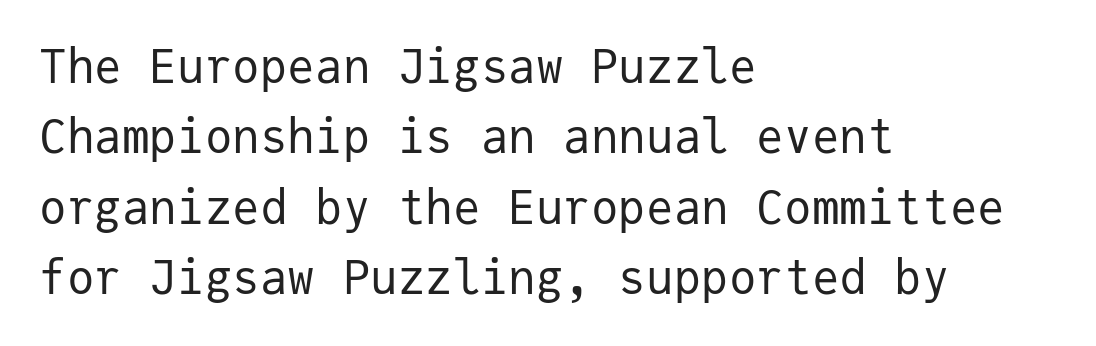
The rendering keeps characters at their native spacing. The font is comparable to plain body text, perhaps lighter. The space between consecutive lines is moderate. Where is the straight margin? On the left. The axis of the letterforms is exactly vertical. The string is rendered with underlining switched off.
